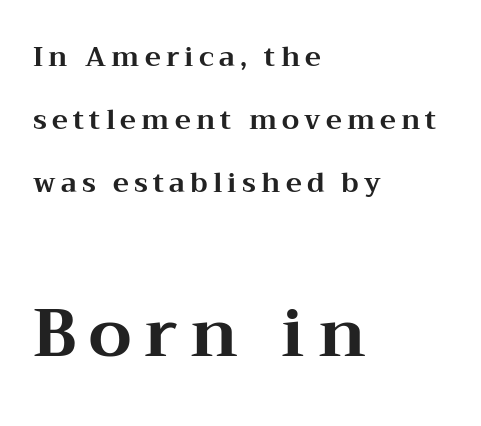
Bigger letters appear in the bottom chunk; the top chunk is reduced. Type style note: has serifs. Rule under the text: the space is simply empty. Notice how thick the strokes are: this is what a full bold looks like. This sample has the flowing, uneven cadence of proportional lettering.
